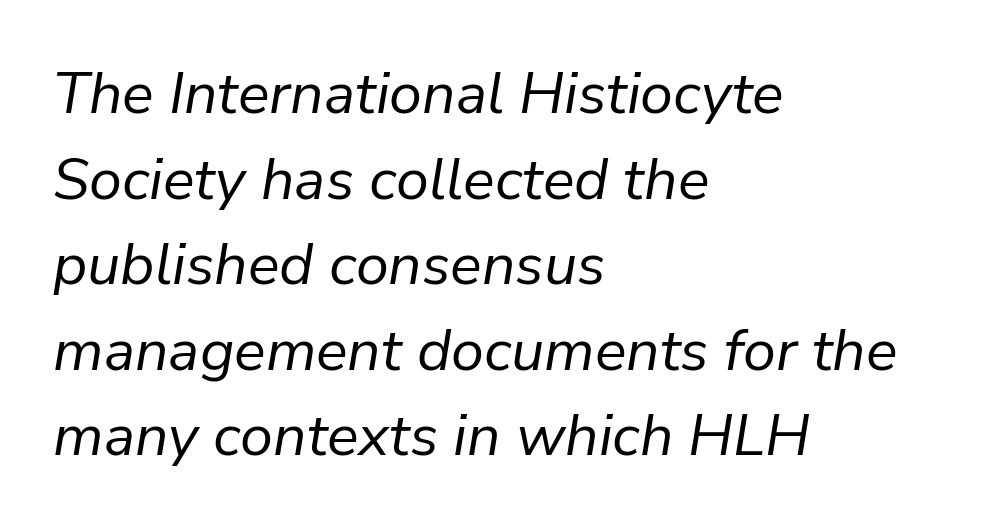
The image shows 59 px regular-weight type, italic (leaning right); set left-aligned, normal line spacing (1.45x), normal letter spacing, not underlined; low stroke contrast and a medium x-height.
